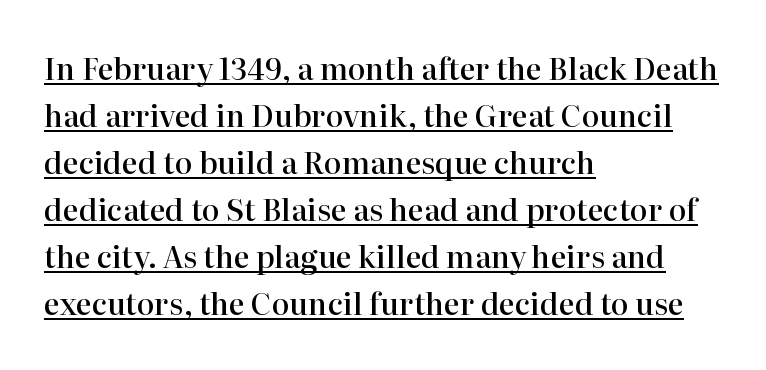
{"serif": "yes", "italic": "no", "bold": "semi", "weight": "semibold", "width": "normal", "stroke_contrast": "high", "x_height": "medium", "monospaced": "no", "underline": "yes", "align": "left", "line_spacing": "normal", "line_spacing_ratio": 1.57, "letter_spacing": "normal", "letter_spacing_em": 0.0, "glyph_px": 30}
